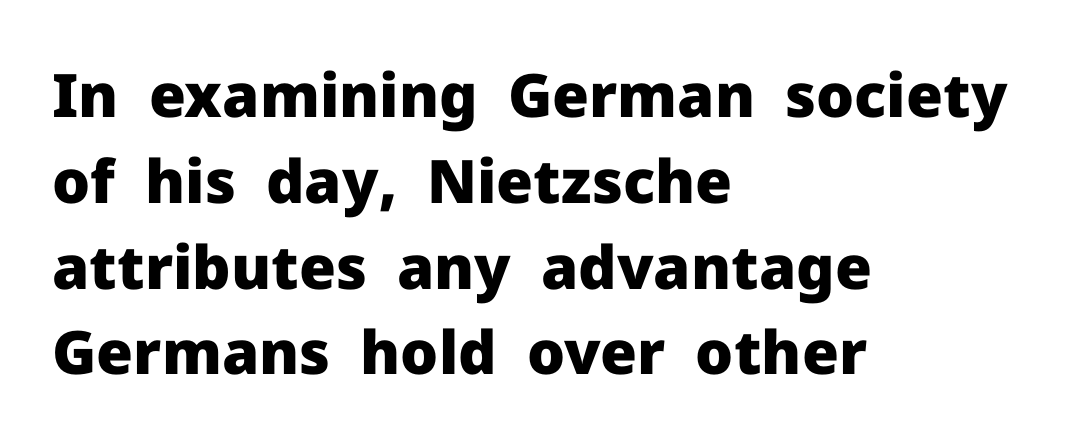
{"serif": "no", "italic": "no", "bold": "yes", "weight": "heavy", "width": "normal", "stroke_contrast": "low", "x_height": "medium", "monospaced": "no", "underline": "no", "align": "left", "line_spacing": "normal", "line_spacing_ratio": 1.43, "letter_spacing": "normal", "letter_spacing_em": 0.0, "glyph_px": 60}
